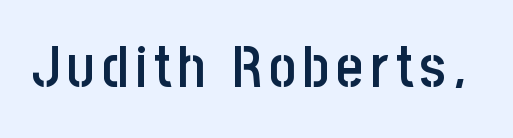
How heavy is the stroke? Medium-heavy — a semibold, shy of bold. This is roman type, the default non-slanted kind. You could not count columns in this text — the font is proportionally spaced. In terms of letterform style, serifs are entirely absent. The words here are not underlined.
